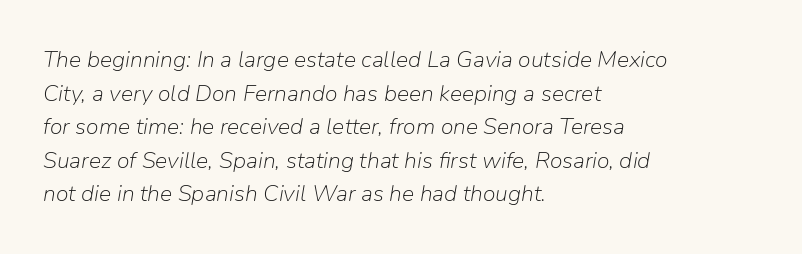
Tracking here is standard; glyphs follow each other at the usual distance. A normal amount of white space separates one row of letters from the next. A typesetter would mark this as italic. The lines are quadded left.
